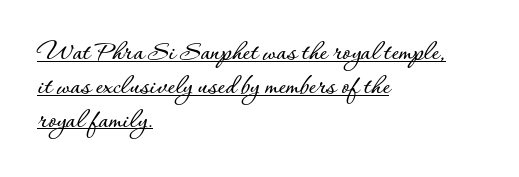
{"width": "normal", "stroke_contrast": "low", "x_height": "small", "monospaced": "no", "underline": "yes", "align": "left", "line_spacing_ratio": 1.21, "letter_spacing": "normal", "letter_spacing_em": 0.0, "glyph_px": 28}
